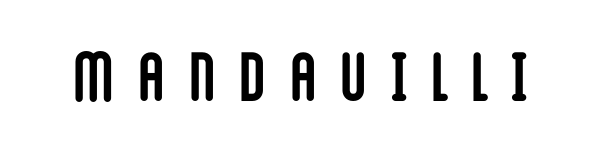
In terms of weight, the rendering is a true, heavy bold. Plain, unruled lines of type. Grotesque or geometric, the face here clearly has no serifs. Each word looks stretched out because of the extra space between its letters. You could not count columns in this text — the font is proportionally spaced. If you drew a line through each stem, it would be perfectly vertical.
